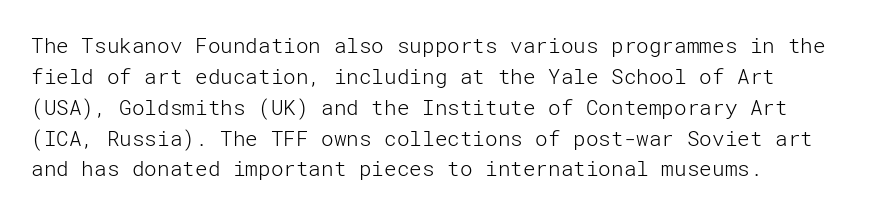
Q: Is the text bold? A: No.
Q: Is the text italic (slanted)? A: No, it is upright.
Q: Is the text underlined? A: No.
Q: How is the paragraph aligned? A: Left-aligned.
Q: Is the spacing between letters normal or unusually wide? A: Normal.
Q: Is the spacing between lines tight, normal or loose? A: Normal.
